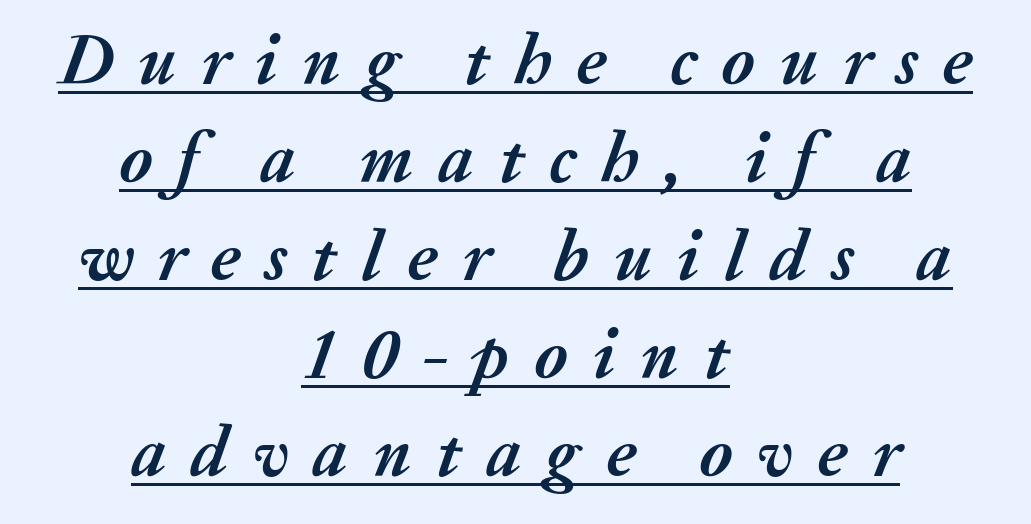
{"italic": "yes", "lean": "right", "slant_degrees": 20, "bold": "yes", "weight": "semibold", "width": "normal", "stroke_contrast": "medium", "x_height": "medium", "monospaced": "no", "underline": "yes", "align": "center", "line_spacing": "normal", "line_spacing_ratio": 1.38, "letter_spacing": "wide", "letter_spacing_em": 0.35, "glyph_px": 71}
